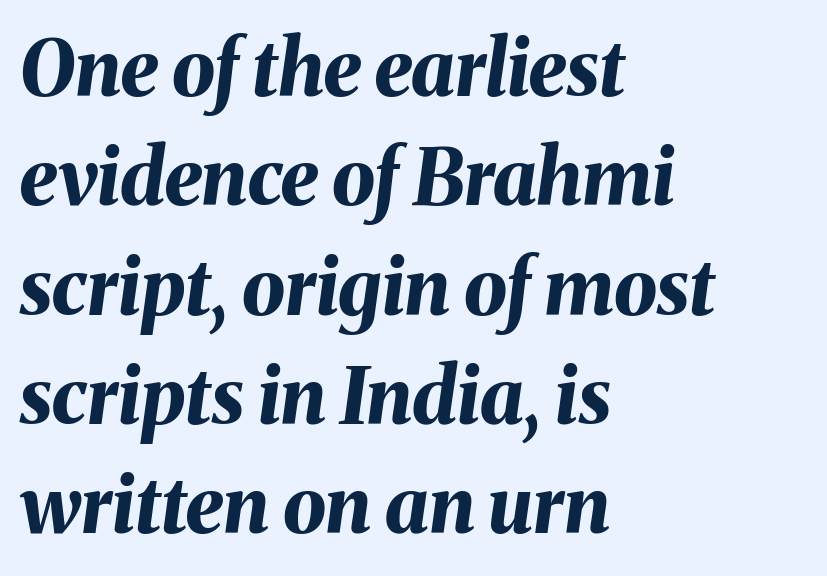
The image shows 77 px bold type, italic (leaning right); set left-aligned, normal line spacing (1.42x), normal letter spacing, not underlined; medium stroke contrast and a medium x-height.
